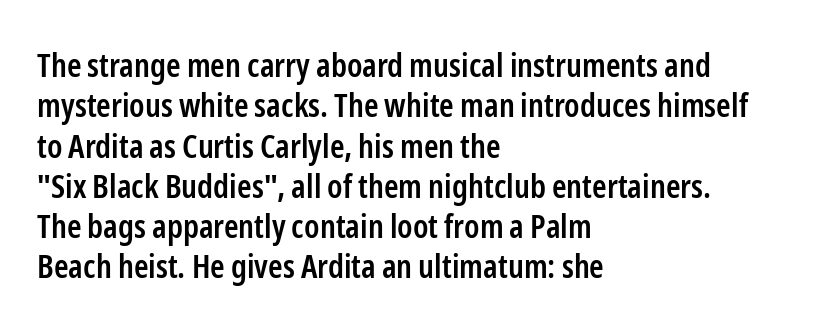
The image shows 33 px semibold, condensed sans-serif type, upright; set left-aligned, line spacing 1.22x, normal letter spacing, not underlined; low stroke contrast and a medium x-height.
